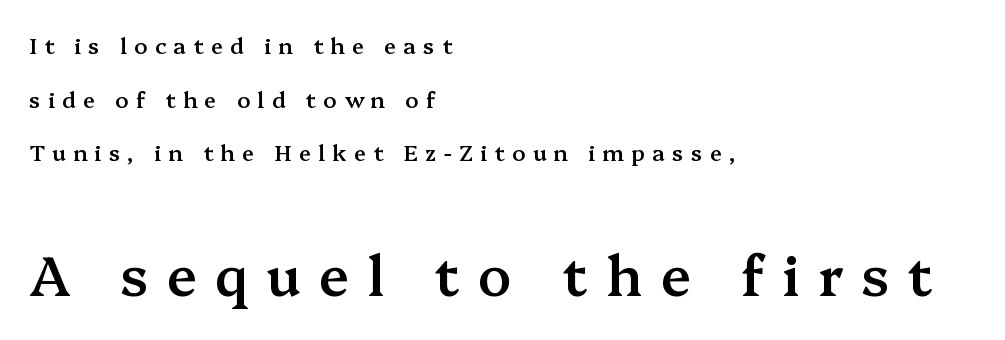
{"serif": "yes", "italic": "no", "bold": "semi", "weight": "semibold", "width": "normal", "stroke_contrast": "medium", "x_height": "medium", "monospaced": "no", "underline": "no", "align": "left", "line_spacing": "loose", "line_spacing_ratio": 2.44, "letter_spacing": "wide", "letter_spacing_em": 0.33, "larger_block": "second", "size_ratio": 2.5, "glyph_px": 55}
